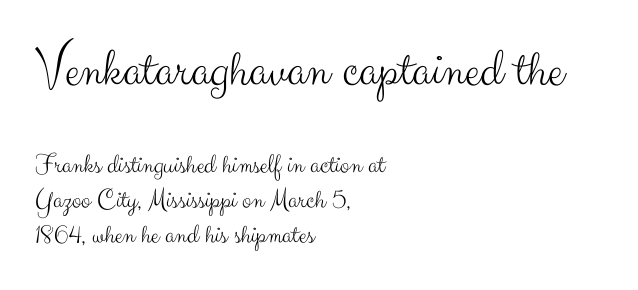
The image shows 55 px light sans-serif type; set left-aligned, line spacing 1.24x, normal letter spacing, not underlined; the first (top) block is 1.96x larger; medium stroke contrast and a small x-height.
